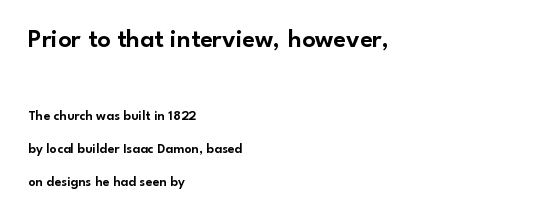
{"italic": "no", "underline": "no", "align": "left", "line_spacing": "loose", "line_spacing_ratio": 2.35, "letter_spacing": "normal", "letter_spacing_em": 0.0, "larger_block": "first", "size_ratio": 1.86, "glyph_px": 26}
